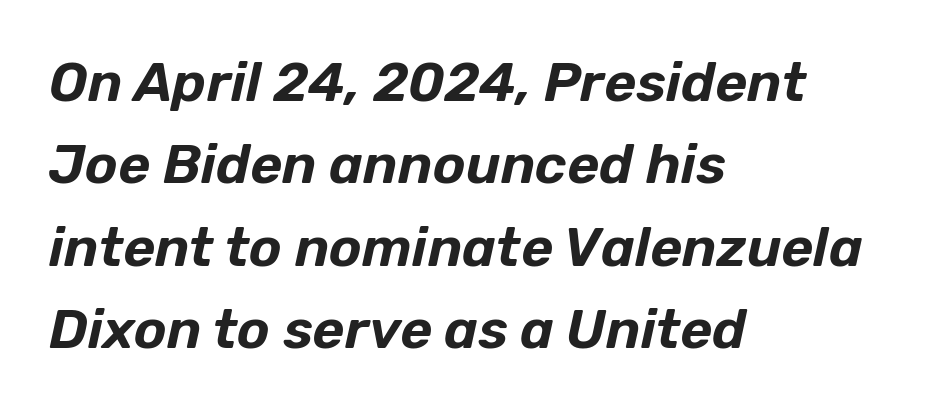
{"italic": "yes", "lean": "right", "slant_degrees": 12, "width": "normal", "stroke_contrast": "low", "x_height": "medium", "monospaced": "no", "underline": "no", "align": "left", "line_spacing": "normal", "line_spacing_ratio": 1.5, "letter_spacing": "normal", "letter_spacing_em": 0.0, "glyph_px": 55}
